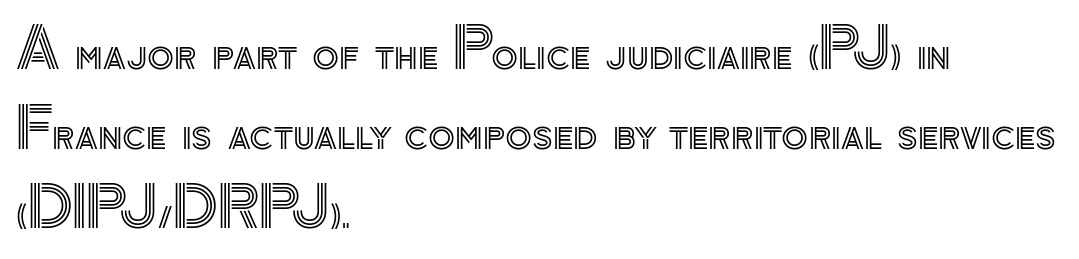
Q: Is the text italic (slanted)? A: No, it is upright.
Q: Is the text underlined? A: No.
Q: How is the paragraph aligned? A: Left-aligned.
Q: Is the spacing between letters normal or unusually wide? A: Normal.
Q: Is the spacing between lines tight, normal or loose? A: Normal.
Q: Width (condensed, normal, or wide)? A: Normal.
Q: x-height? A: Small.
Q: Monospaced? A: No.
